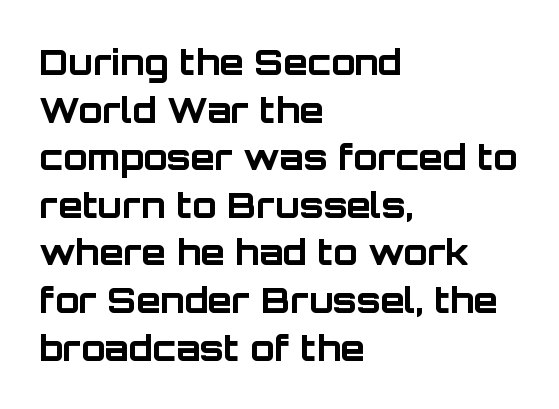
{"serif": "no", "italic": "no", "bold": "yes", "weight": "bold", "width": "normal", "stroke_contrast": "low", "x_height": "large", "monospaced": "no", "underline": "no", "align": "left", "line_spacing": "normal", "line_spacing_ratio": 1.36, "letter_spacing": "normal", "letter_spacing_em": 0.0, "glyph_px": 35}
